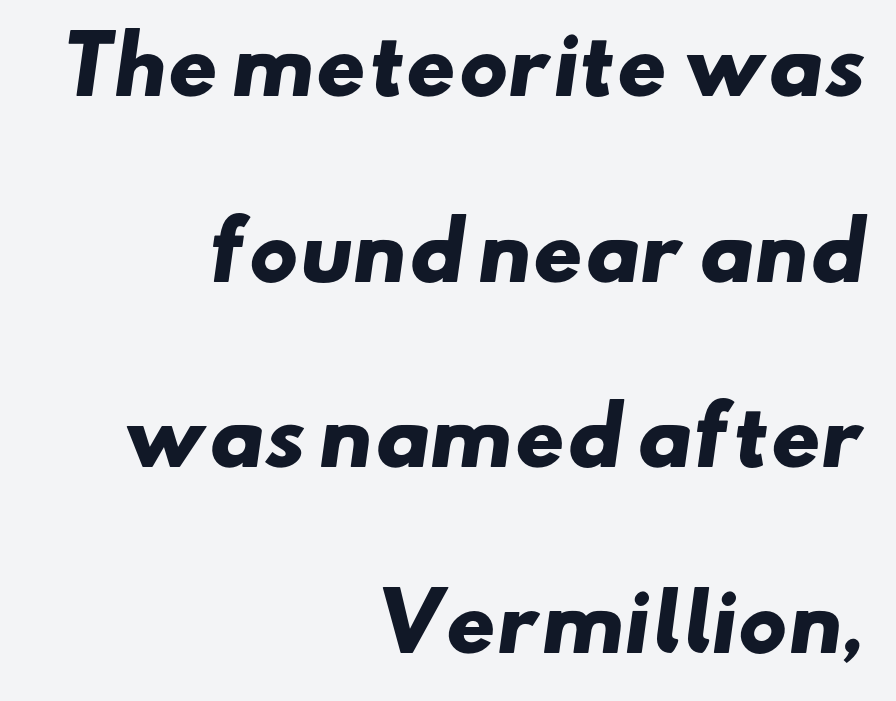
These lines stand farther apart than default settings would place them. Here the designer chose a conventional face with non-uniform glyph widths. As a designer I'd log this as weight 700, bold. The words here are not underlined. This rendering uses right alignment, leaving the left contour irregular. The tracking reads as untouched default to a designer's eye.
